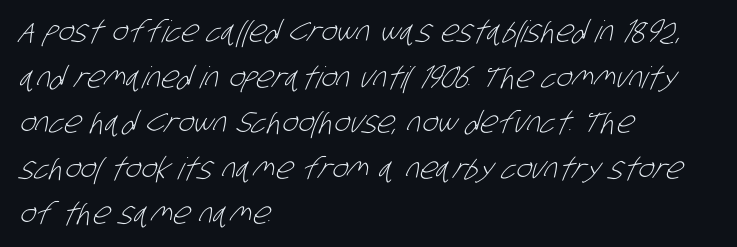
Nobody drew a line under any word here. A typesetter would call this zero additional tracking. How would I describe the line gaps? Plain and ordinary. Varying glyph widths throughout — classic text-font behaviour.
